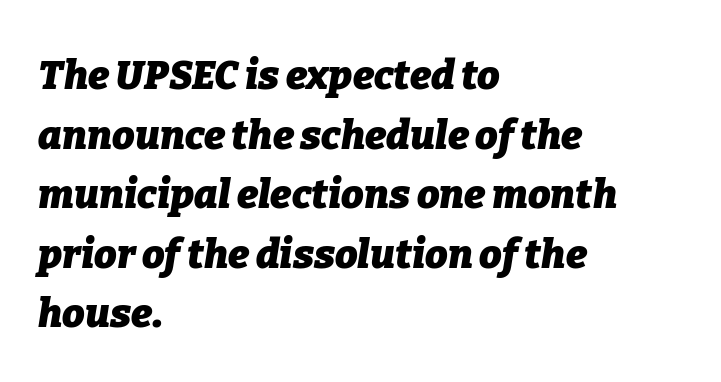
{"italic": "yes", "lean": "right", "slant_degrees": 9, "bold": "yes", "weight": "heavy", "width": "normal", "stroke_contrast": "low", "x_height": "medium", "monospaced": "no", "underline": "no", "align": "left", "line_spacing": "normal", "line_spacing_ratio": 1.49, "letter_spacing": "normal", "letter_spacing_em": 0.0, "glyph_px": 40}
